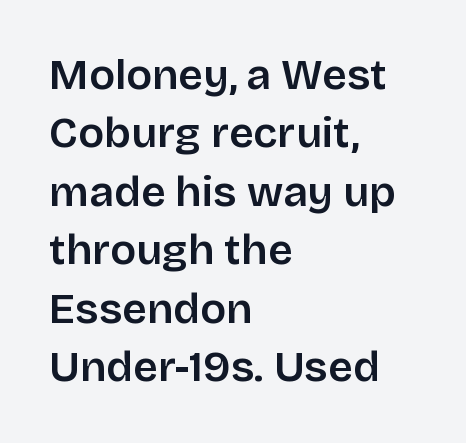
Q: Is the text bold? A: Semi-bold.
Q: Is the text italic (slanted)? A: No, it is upright.
Q: Is the typeface a serif or a sans-serif typeface? A: Sans-serif.
Q: Is the text underlined? A: No.
Q: How is the paragraph aligned? A: Left-aligned.
Q: Is the spacing between letters normal or unusually wide? A: Normal.
Q: Is the spacing between lines tight, normal or loose? A: Normal.
Q: Width (condensed, normal, or wide)? A: Normal.
Q: Stroke contrast? A: Low.
Q: x-height? A: Large.
Q: Monospaced? A: No.
